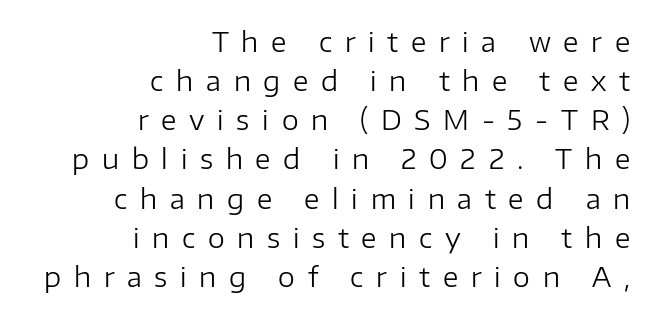
{"italic": "no", "bold": "no", "underline": "no", "align": "right", "line_spacing": "normal", "line_spacing_ratio": 1.45, "letter_spacing": "wide", "letter_spacing_em": 0.47, "glyph_px": 27}
